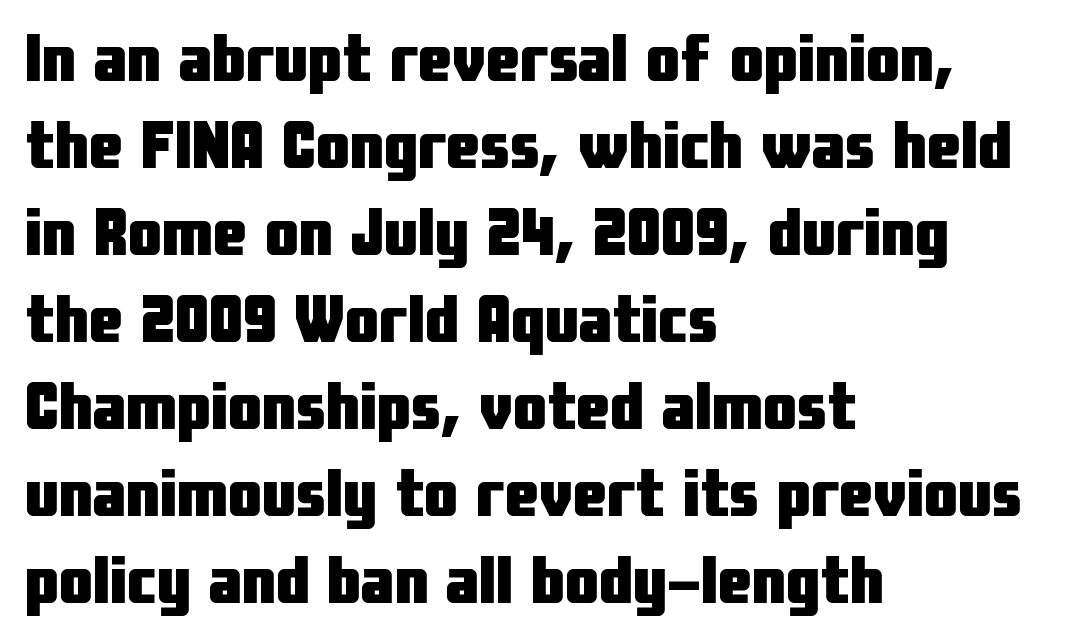
Has an underline been added? It has not. This block has exactly the height ordinary leading produces. Layout note: lines flush left. A typesetter would mark this as roman, not italic.
